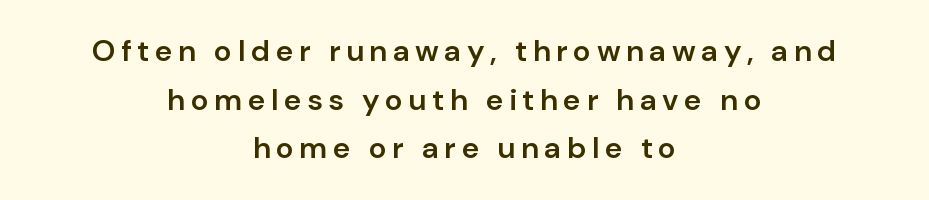
Q: Is the text bold? A: Semi-bold.
Q: Is the text italic (slanted)? A: No, it is upright.
Q: Is the typeface a serif or a sans-serif typeface? A: Sans-serif.
Q: Is the text underlined? A: No.
Q: How is the paragraph aligned? A: Centered.
Q: Is the spacing between lines tight, normal or loose? A: Normal.
Q: Width (condensed, normal, or wide)? A: Normal.
Q: Stroke contrast? A: Low.
Q: x-height? A: Medium.
Q: Monospaced? A: No.
